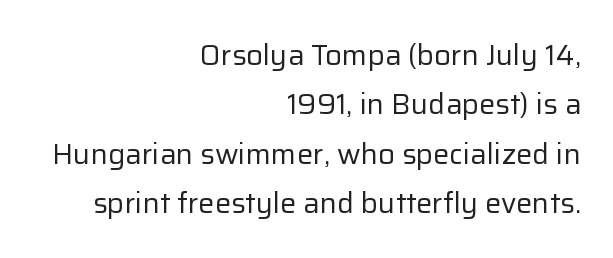
Q: Is the text bold? A: No.
Q: Is the text italic (slanted)? A: No, it is upright.
Q: Is the typeface a serif or a sans-serif typeface? A: Sans-serif.
Q: Is the text underlined? A: No.
Q: How is the paragraph aligned? A: Right-aligned.
Q: Is the spacing between letters normal or unusually wide? A: Normal.
Q: Is the spacing between lines tight, normal or loose? A: Normal.
Q: Width (condensed, normal, or wide)? A: Normal.
Q: Stroke contrast? A: Low.
Q: x-height? A: Medium.
Q: Monospaced? A: No.
